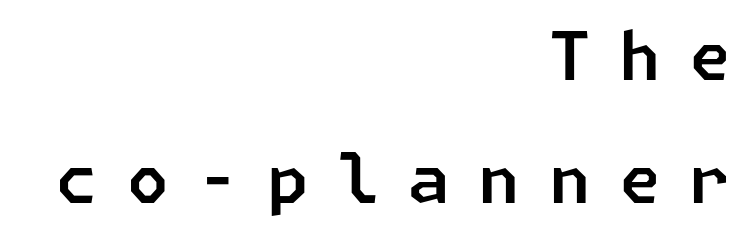
The image shows 67 px sans-serif type; set right-aligned, line spacing 1.83x, unusually wide letter spacing (+0.43 em), not underlined; low stroke contrast and a medium x-height.
